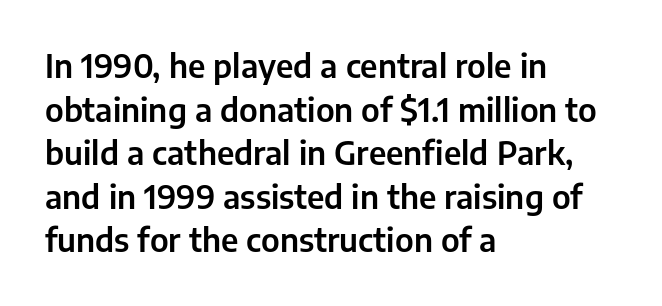
Q: Is the text italic (slanted)? A: No, it is upright.
Q: Is the typeface a serif or a sans-serif typeface? A: Sans-serif.
Q: Is the text underlined? A: No.
Q: How is the paragraph aligned? A: Left-aligned.
Q: Is the spacing between letters normal or unusually wide? A: Normal.
Q: Is the spacing between lines tight, normal or loose? A: Normal.
Q: Width (condensed, normal, or wide)? A: Normal.
Q: Stroke contrast? A: Low.
Q: x-height? A: Medium.
Q: Monospaced? A: No.
